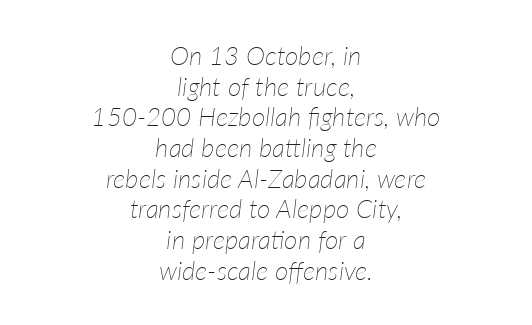
{"italic": "yes", "lean": "right", "slant_degrees": 7, "bold": "no", "underline": "no", "align": "center", "line_spacing_ratio": 1.18, "letter_spacing": "normal", "letter_spacing_em": 0.0, "glyph_px": 26}
